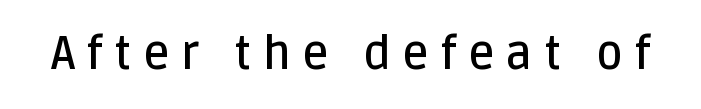
The image shows 46 px semibold sans-serif type, upright; set unusually wide letter spacing (+0.25 em), not underlined; low stroke contrast and a large x-height.
